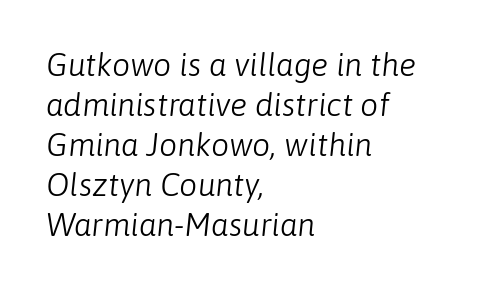
The image shows 32 px light type, italic (leaning right); set left-aligned, normal line spacing (1.25x), normal letter spacing, not underlined; low stroke contrast and a medium x-height.
